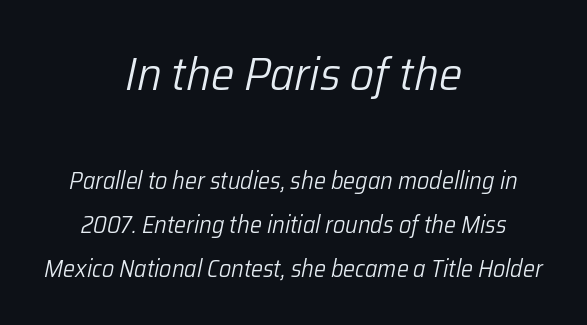
{"italic": "yes", "lean": "right", "slant_degrees": 12, "bold": "no", "weight": "light", "width": "normal", "stroke_contrast": "low", "x_height": "medium", "monospaced": "no", "underline": "no", "align": "center", "line_spacing_ratio": 1.85, "letter_spacing": "normal", "letter_spacing_em": 0.0, "larger_block": "first", "size_ratio": 1.96, "glyph_px": 47}
